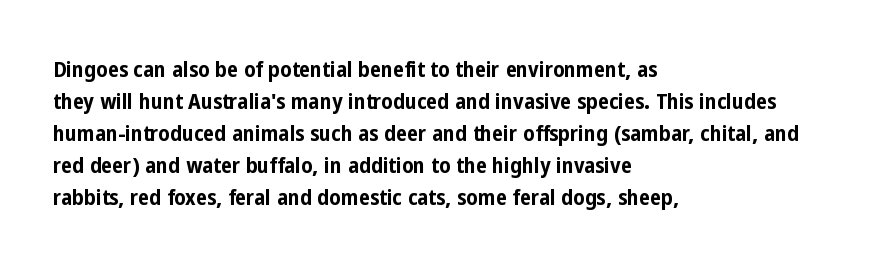
{"italic": "no", "bold": "yes", "underline": "no", "align": "left", "line_spacing": "normal", "line_spacing_ratio": 1.45, "letter_spacing": "normal", "letter_spacing_em": 0.0, "glyph_px": 22}
